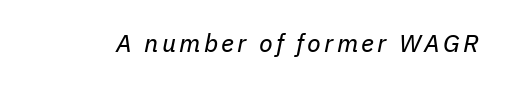
The image shows 25 px text type, italic (leaning right); set not underlined.
